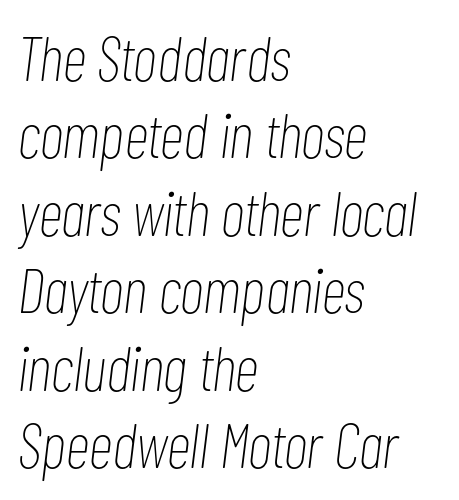
{"italic": "yes", "lean": "right", "slant_degrees": 7, "bold": "no", "weight": "thin", "width": "condensed", "stroke_contrast": "low", "x_height": "medium", "monospaced": "no", "underline": "no", "align": "left", "line_spacing_ratio": 1.23, "letter_spacing": "normal", "letter_spacing_em": 0.0, "glyph_px": 63}
